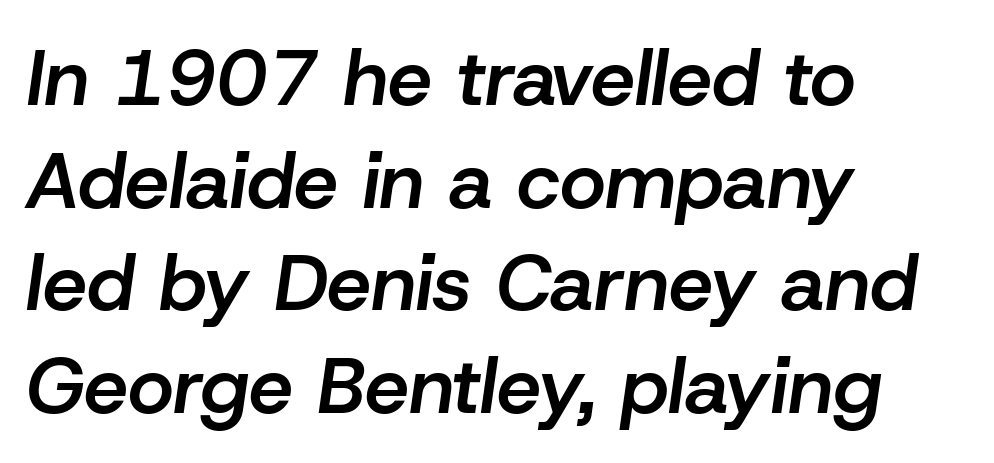
Does extra space separate the letters? No, they use regular spacing. The area under the type is left untouched. The compositor pushed each line to the left boundary. The vertical gap from one line to the next is medium. In terms of weight, the rendering is demibold, just under bold. This sample has the flowing, uneven cadence of proportional lettering.
